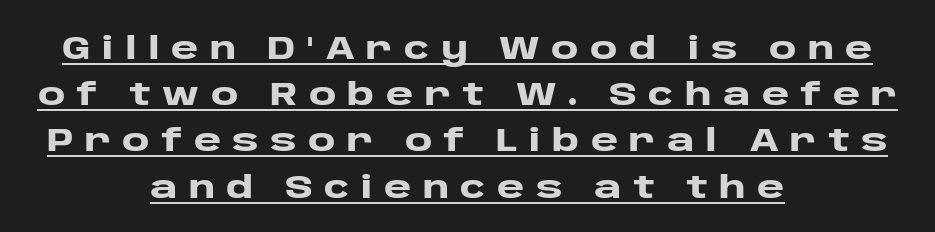
The lines sit at an ordinary, default distance from one another. A typesetter would label this face a sans. The letters advance in unequal steps, a hallmark of proportional type. The text block is weighted toward neither margin, spreading evenly from the middle. The letters are bold, with thick, heavy strokes.
